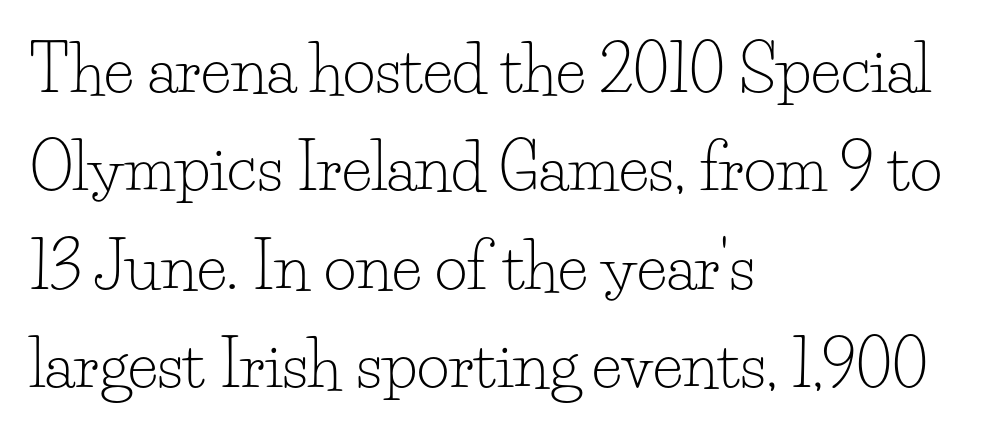
Every character sits straight up, as roman type does. A student would call this left alignment; a typographer would say flush left, rag right. Is this a fixed-width face? No — the glyphs have proportional, varying widths. The block of text has a typical density, with ordinary space between rows.
